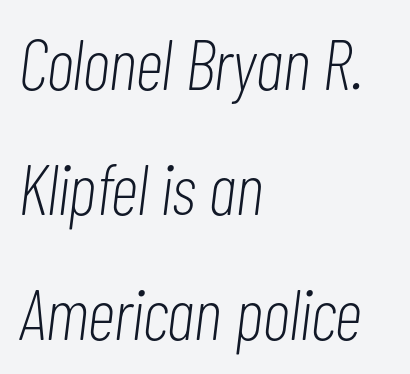
{"italic": "yes", "lean": "right", "slant_degrees": 7, "bold": "no", "weight": "light", "width": "condensed", "stroke_contrast": "low", "x_height": "medium", "monospaced": "no", "underline": "no", "align": "left", "line_spacing_ratio": 1.76, "letter_spacing": "normal", "letter_spacing_em": 0.0, "glyph_px": 71}
